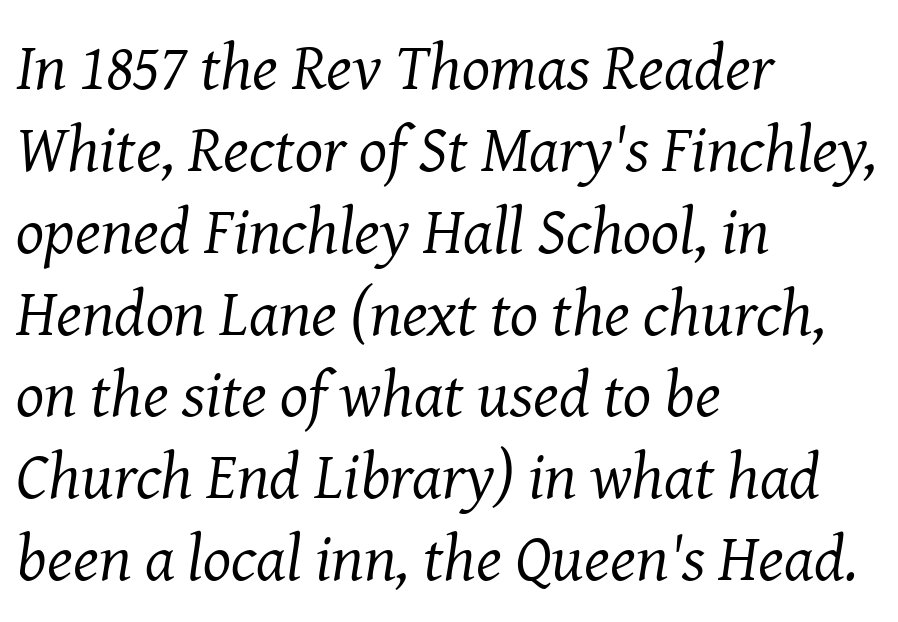
In terms of letterform style, serifs are clearly present. Slanted lettering throughout. Caption: standard tracking, unaltered. The typesetting does not lean heavy: it is not bold.
